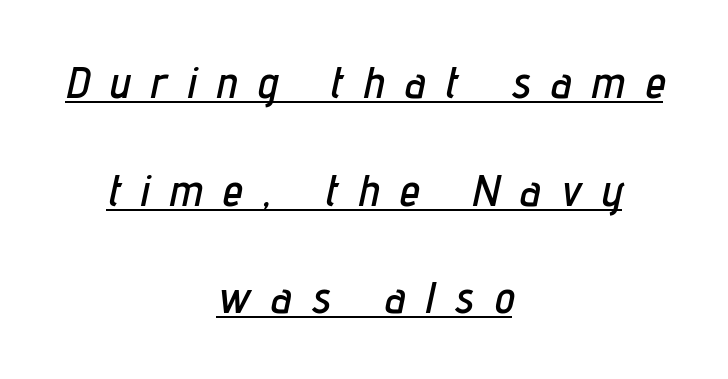
Caption: expanded tracking, letters set apart. Every word sits above its own underline. How would I describe the line gaps? Wide and relaxed. This sample uses an oblique cut, with every glyph tilted off the vertical. Leftover space on each line is divided equally before and after the words. Here the designer chose a conventional face with non-uniform glyph widths.
